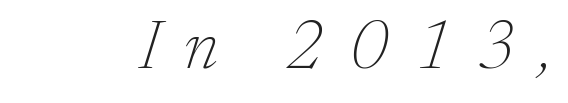
{"serif": "yes", "italic": "yes", "lean": "right", "slant_degrees": 17, "bold": "no", "weight": "thin", "width": "normal", "stroke_contrast": "low", "x_height": "medium", "monospaced": "no", "underline": "no", "letter_spacing": "wide", "letter_spacing_em": 0.36, "glyph_px": 70}
